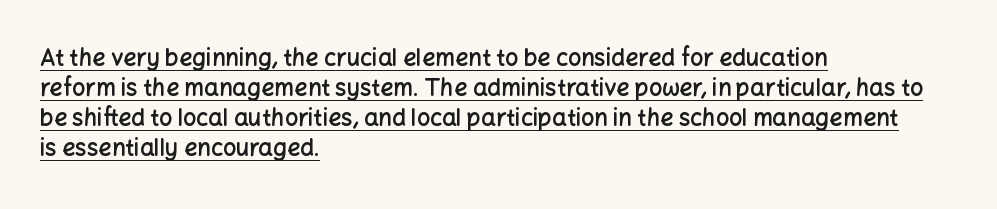
The image shows 23 px text type, upright; set left-aligned, normal line spacing (1.3x), normal letter spacing, underlined.
